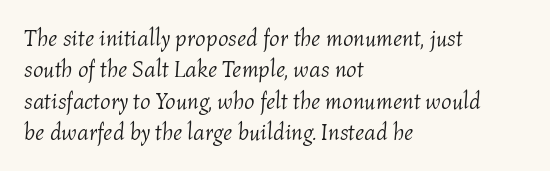
The image shows 23 px text type, italic (leaning right); set left-aligned, normal line spacing (1.36x), normal letter spacing, not underlined.
